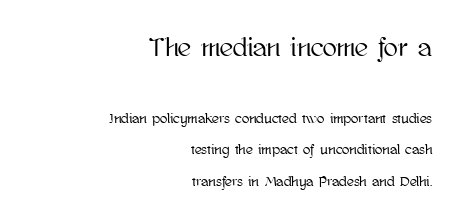
The words here are not underlined. Inter-character spacing is left at the font's built-in metrics. Does the copy run flush right? Yes — the right margin is perfectly even. Notice the wide empty band between every row — that's loose leading. The block sitting higher on the canvas is the one with enlarged characters.
